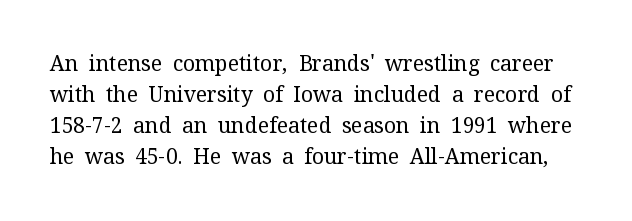
Q: Is the text bold? A: No.
Q: Is the text italic (slanted)? A: No, it is upright.
Q: Is the text underlined? A: No.
Q: Is the spacing between letters normal or unusually wide? A: Normal.
Q: Is the spacing between lines tight, normal or loose? A: Normal.
